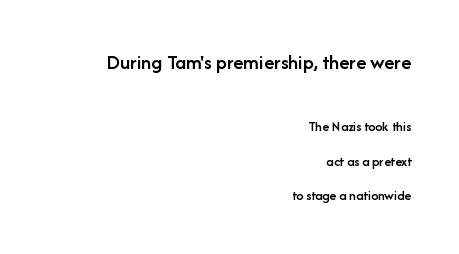
Here the glyphs are tracked normally, forming tight word shapes. This rendering uses right alignment, leaving the left contour irregular. Does the bottom block carry the larger type? No, the top block does. How would I describe the line gaps? Wide and relaxed.
